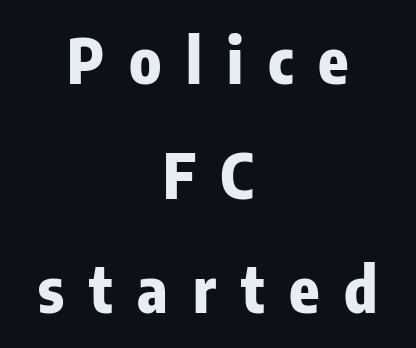
Q: Is the text bold? A: Yes.
Q: Is the text italic (slanted)? A: No, it is upright.
Q: Is the typeface a serif or a sans-serif typeface? A: Sans-serif.
Q: Is the text underlined? A: No.
Q: How is the paragraph aligned? A: Centered.
Q: Is the spacing between letters normal or unusually wide? A: Unusually wide.
Q: Width (condensed, normal, or wide)? A: Condensed.
Q: Stroke contrast? A: Low.
Q: x-height? A: Medium.
Q: Monospaced? A: No.
